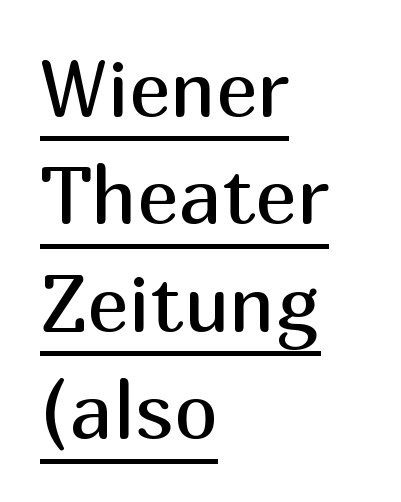
{"serif": "no", "italic": "no", "bold": "no", "weight": "regular", "width": "normal", "stroke_contrast": "medium", "x_height": "medium", "monospaced": "no", "underline": "yes", "align": "left", "line_spacing": "normal", "line_spacing_ratio": 1.36, "letter_spacing": "normal", "letter_spacing_em": 0.0, "glyph_px": 79}
